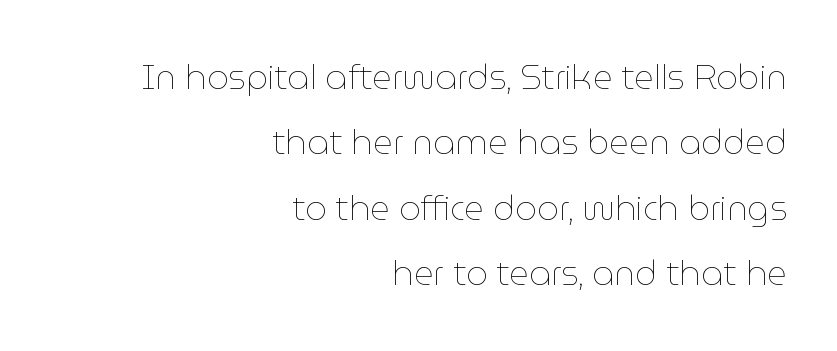
This is the regular roman posture of the typeface. On a weight scale, this lands at 450 or below. Reading down the column, the eye jumps a long way to each next line. Looks like regular typesetting: each glyph gets only the width it needs.
